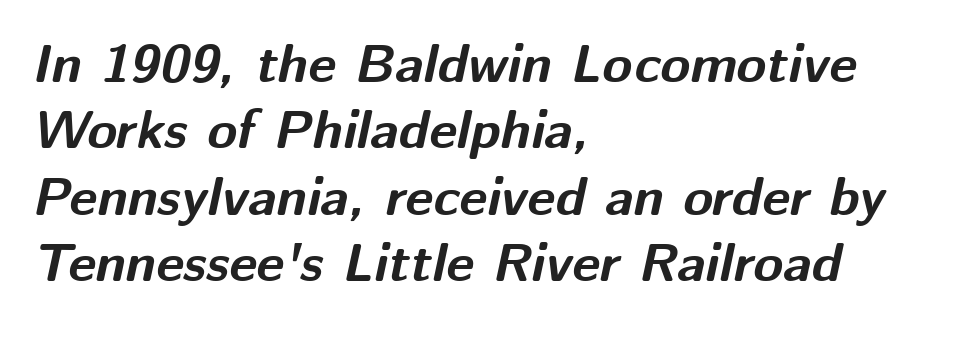
Q: Is the text bold? A: Yes.
Q: Is the text italic (slanted)? A: Yes, it leans right by about 12 degrees.
Q: Is the text underlined? A: No.
Q: How is the paragraph aligned? A: Left-aligned.
Q: Is the spacing between letters normal or unusually wide? A: Normal.
Q: Width (condensed, normal, or wide)? A: Normal.
Q: Stroke contrast? A: Medium.
Q: x-height? A: Medium.
Q: Monospaced? A: No.
